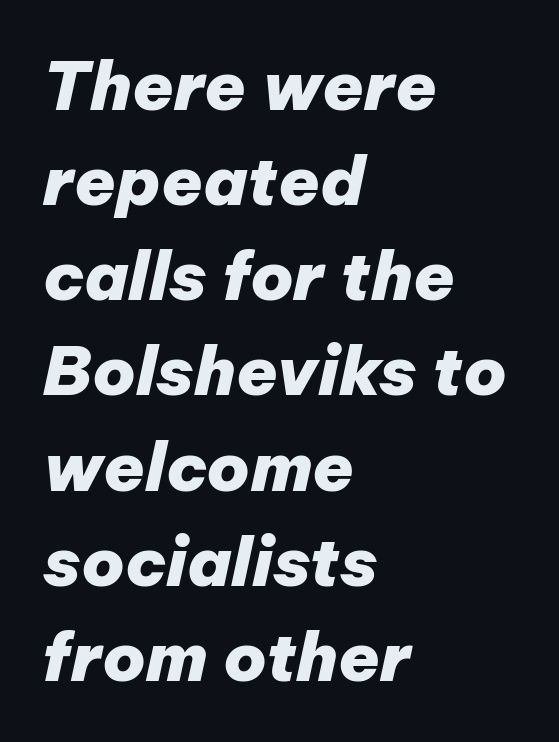
The image shows 67 px heavy type, italic (leaning right); set left-aligned, normal line spacing (1.42x), normal letter spacing, not underlined; low stroke contrast and a medium x-height.
